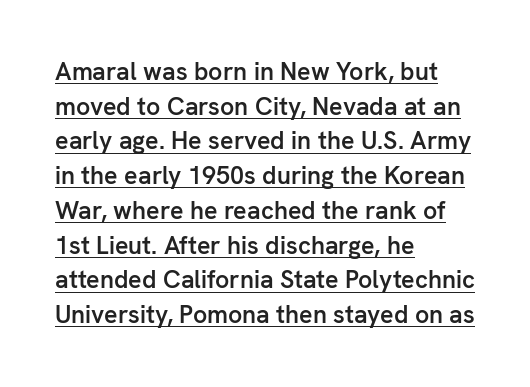
Q: Is the text bold? A: Semi-bold.
Q: Is the text italic (slanted)? A: No, it is upright.
Q: Is the text underlined? A: Yes.
Q: How is the paragraph aligned? A: Left-aligned.
Q: Is the spacing between letters normal or unusually wide? A: Normal.
Q: Is the spacing between lines tight, normal or loose? A: Normal.
